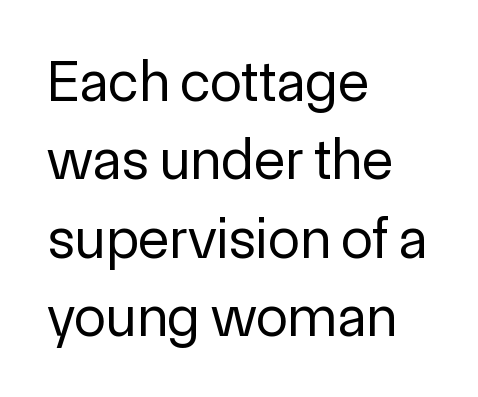
Unlike italic type, these characters show no tilt at all. How are the letters spaced? Ordinarily, with no added tracking. Summary of vertical rhythm: regular, with standard interline spacing. Examine the stroke ends and you'll find no serifs. The passage shown is not underscored anywhere.
